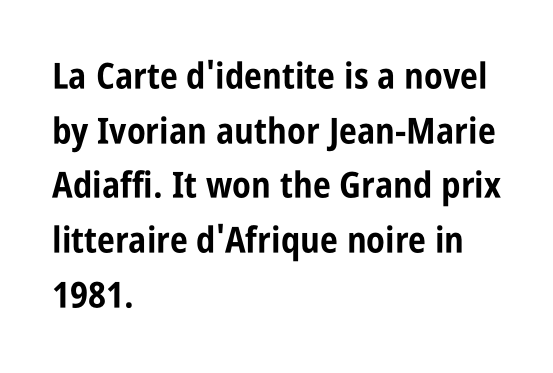
The image shows 36 px bold, condensed sans-serif type, upright; set left-aligned, normal line spacing (1.52x), normal letter spacing, not underlined; low stroke contrast and a large x-height.
